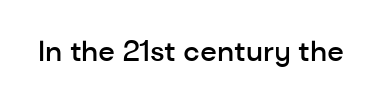
{"serif": "no", "italic": "no", "bold": "semi", "weight": "semibold", "width": "normal", "stroke_contrast": "low", "x_height": "medium", "monospaced": "no", "underline": "no", "letter_spacing": "normal", "letter_spacing_em": 0.0, "glyph_px": 29}
